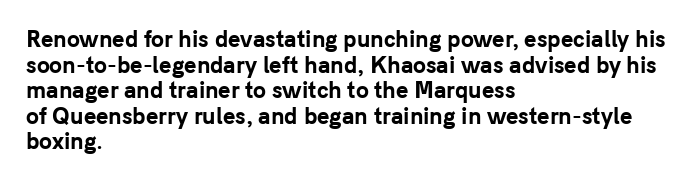
Q: Is the text bold? A: Yes.
Q: Is the text italic (slanted)? A: No, it is upright.
Q: Is the text underlined? A: No.
Q: How is the paragraph aligned? A: Left-aligned.
Q: Is the spacing between letters normal or unusually wide? A: Normal.
